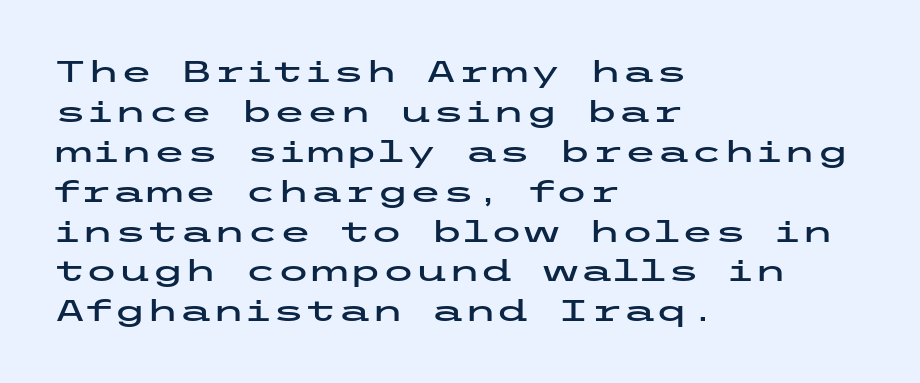
{"serif": "no", "italic": "no", "width": "wide", "stroke_contrast": "low", "x_height": "medium", "underline": "no", "align": "left", "line_spacing": "normal", "line_spacing_ratio": 1.33, "letter_spacing": "normal", "letter_spacing_em": 0.0, "glyph_px": 30}
